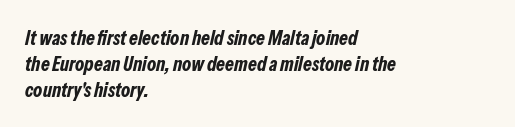
{"italic": "yes", "lean": "right", "slant_degrees": 13, "bold": "yes", "underline": "no", "align": "left", "line_spacing": "normal", "line_spacing_ratio": 1.3, "letter_spacing": "normal", "letter_spacing_em": 0.0, "glyph_px": 20}
